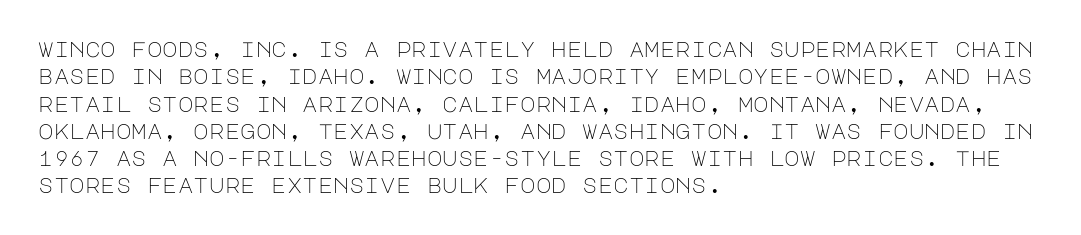
The image shows 21 px text type, upright; set left-aligned, normal line spacing (1.3x), normal letter spacing, not underlined.
